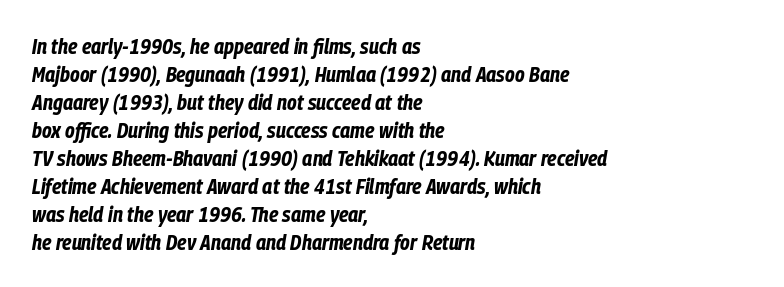
Q: Is the text bold? A: Yes.
Q: Is the text italic (slanted)? A: Yes, it leans right by about 9 degrees.
Q: Is the text underlined? A: No.
Q: How is the paragraph aligned? A: Left-aligned.
Q: Is the spacing between letters normal or unusually wide? A: Normal.
Q: Is the spacing between lines tight, normal or loose? A: Normal.
